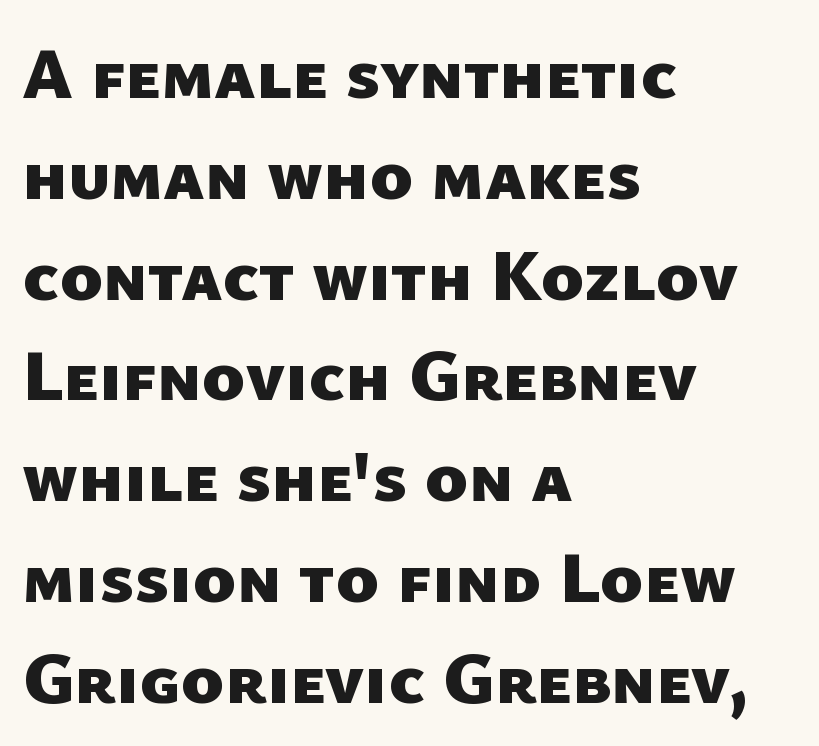
{"serif": "no", "bold": "yes", "weight": "heavy", "width": "normal", "stroke_contrast": "low", "x_height": "medium", "monospaced": "no", "underline": "no", "align": "left", "line_spacing": "normal", "line_spacing_ratio": 1.4, "letter_spacing": "normal", "letter_spacing_em": 0.0, "glyph_px": 72}
